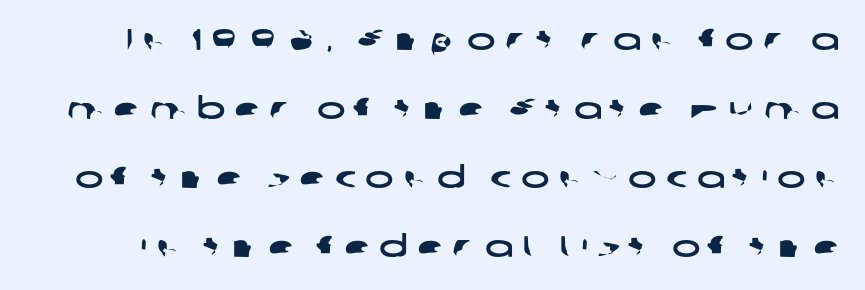
This rendering features lettering with no underline. In terms of letterform style, serifs are entirely absent. The passage shown stacks its lines with a broad gap. Proportional: the letters do not fall into vertical columns. Each word looks stretched out because of the extra space between its letters.
